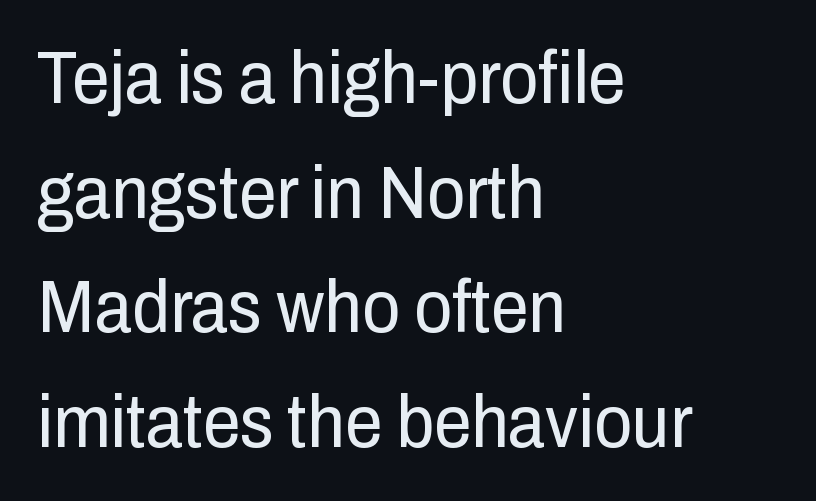
The image shows 75 px regular-weight, condensed sans-serif type, upright; set left-aligned, normal line spacing (1.53x), normal letter spacing, not underlined; low stroke contrast and a medium x-height.
